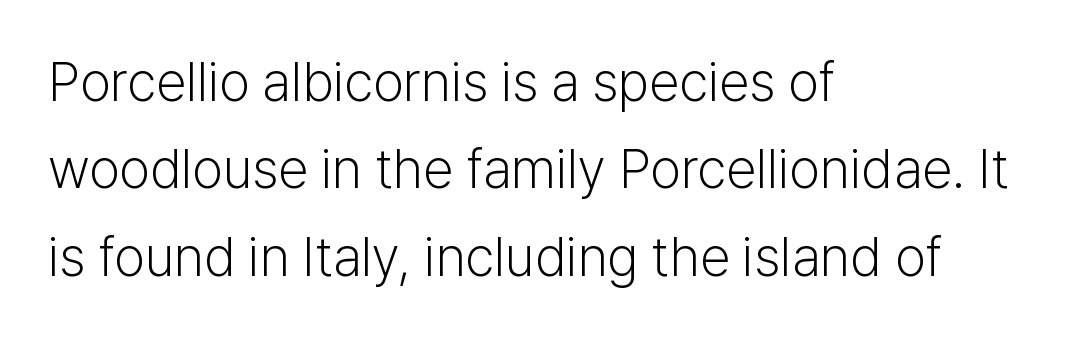
The image shows 55 px light sans-serif type, upright; set left-aligned, normal line spacing (1.59x), normal letter spacing, not underlined; low stroke contrast and a medium x-height.
